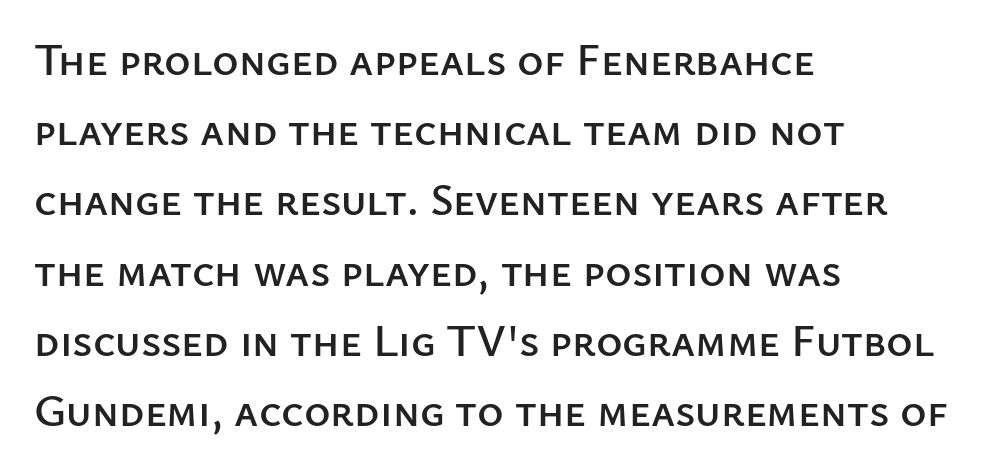
Q: Is the text italic (slanted)? A: No, it is upright.
Q: Is the typeface a serif or a sans-serif typeface? A: Sans-serif.
Q: Is the text underlined? A: No.
Q: How is the paragraph aligned? A: Left-aligned.
Q: Is the spacing between letters normal or unusually wide? A: Normal.
Q: Is the spacing between lines tight, normal or loose? A: Normal.
Q: Width (condensed, normal, or wide)? A: Normal.
Q: Stroke contrast? A: Low.
Q: x-height? A: Medium.
Q: Monospaced? A: No.
